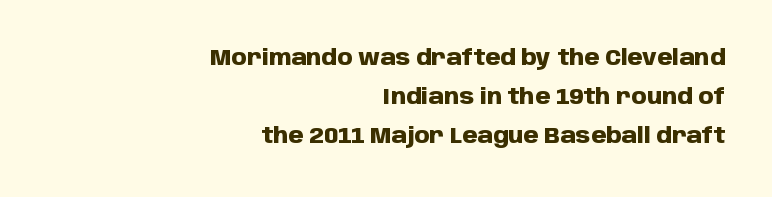
Words float on clear page, feet unadorned. The text block is weighted toward the right margin, trailing off unevenly leftward. Thick stems and heavy bowls — unmistakably bold. What stands out about the letter spacing? Nothing — it is the standard amount. Italic? Not at all — the glyphs are vertical.
